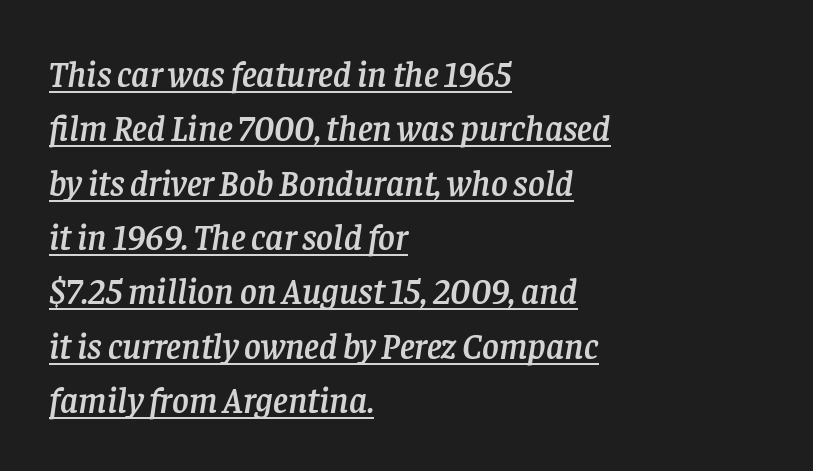
Type style note: has serifs. The passage shown leans; its letterforms are oblique. Every row of glyphs begins at an identical x-position on the left. Check the space under the baseline: a stroke is drawn there.
